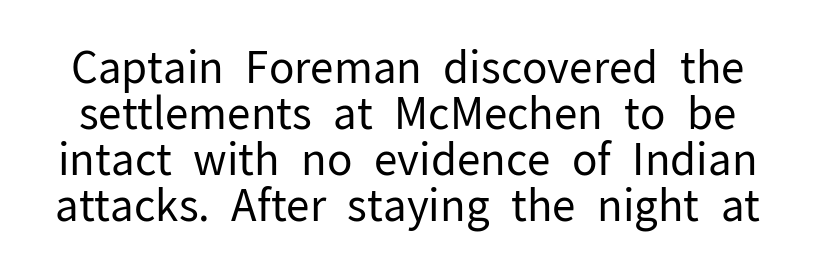
{"serif": "no", "italic": "no", "bold": "no", "weight": "regular", "width": "normal", "stroke_contrast": "low", "x_height": "medium", "monospaced": "no", "underline": "no", "line_spacing": "tight", "line_spacing_ratio": 1.07, "letter_spacing": "normal", "letter_spacing_em": 0.0, "glyph_px": 43}
